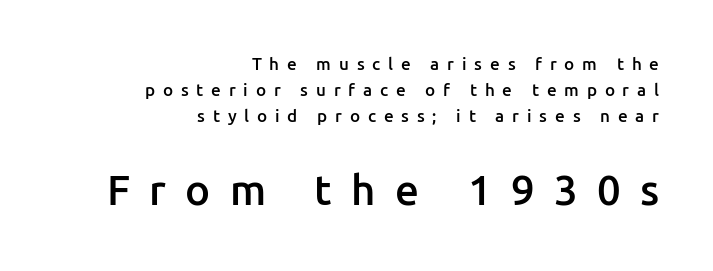
{"serif": "no", "italic": "no", "bold": "semi", "weight": "semibold", "width": "normal", "stroke_contrast": "low", "x_height": "medium", "monospaced": "no", "underline": "no", "align": "right", "line_spacing": "normal", "line_spacing_ratio": 1.52, "letter_spacing": "wide", "letter_spacing_em": 0.46, "larger_block": "second", "size_ratio": 2.47, "glyph_px": 42}
